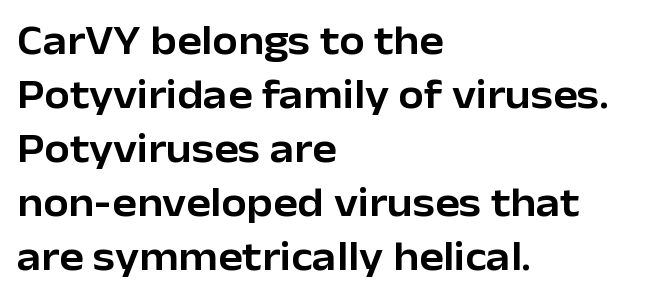
Q: Is the text italic (slanted)? A: No, it is upright.
Q: Is the typeface a serif or a sans-serif typeface? A: Sans-serif.
Q: Is the text underlined? A: No.
Q: How is the paragraph aligned? A: Left-aligned.
Q: Is the spacing between letters normal or unusually wide? A: Normal.
Q: Is the spacing between lines tight, normal or loose? A: Normal.
Q: Width (condensed, normal, or wide)? A: Normal.
Q: Stroke contrast? A: Low.
Q: x-height? A: Medium.
Q: Monospaced? A: No.
